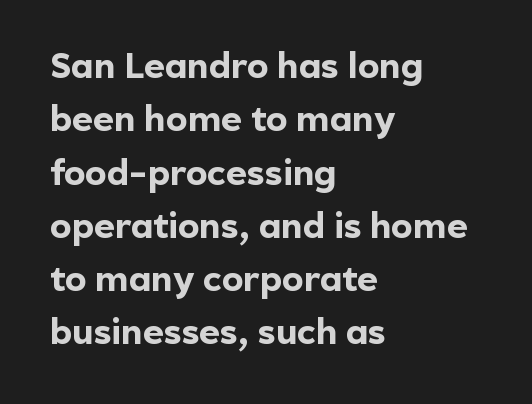
Q: Is the text bold? A: Yes.
Q: Is the text italic (slanted)? A: No, it is upright.
Q: Is the typeface a serif or a sans-serif typeface? A: Sans-serif.
Q: Is the text underlined? A: No.
Q: How is the paragraph aligned? A: Left-aligned.
Q: Is the spacing between letters normal or unusually wide? A: Normal.
Q: Is the spacing between lines tight, normal or loose? A: Normal.
Q: Width (condensed, normal, or wide)? A: Normal.
Q: x-height? A: Medium.
Q: Monospaced? A: No.
